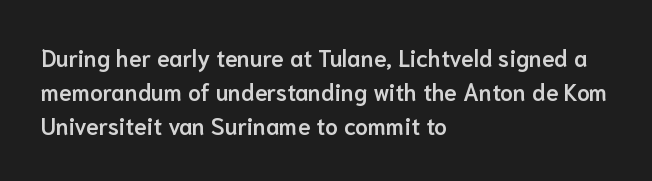
{"italic": "no", "bold": "semi", "underline": "no", "align": "left", "line_spacing": "normal", "line_spacing_ratio": 1.47, "letter_spacing": "normal", "letter_spacing_em": 0.0, "glyph_px": 23}
